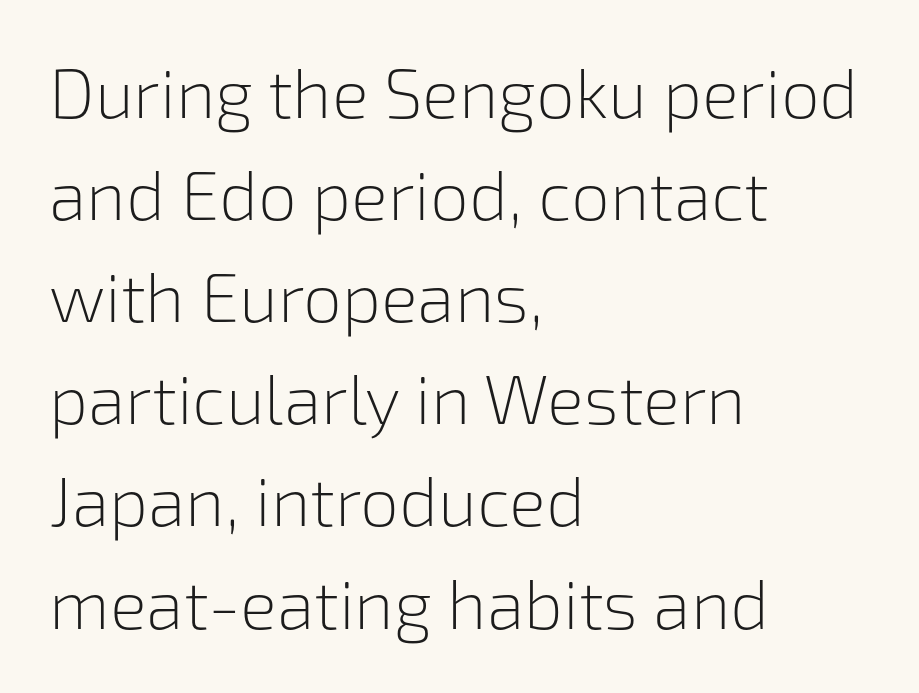
In terms of letterspacing, this is plain default setting. Whoever set this chose a conventional vertical rhythm. The lettering holds an erect, upright posture throughout. Note: no serifs on the glyphs. The letters advance in unequal steps, a hallmark of proportional type. Words float on clear page, feet unadorned.
